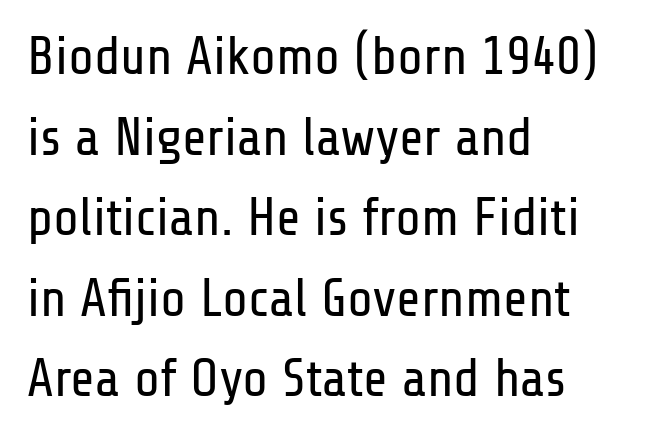
{"serif": "no", "italic": "no", "bold": "no", "weight": "regular", "width": "condensed", "stroke_contrast": "low", "x_height": "medium", "monospaced": "no", "underline": "no", "align": "left", "line_spacing": "normal", "line_spacing_ratio": 1.52, "letter_spacing": "normal", "letter_spacing_em": 0.0, "glyph_px": 53}
